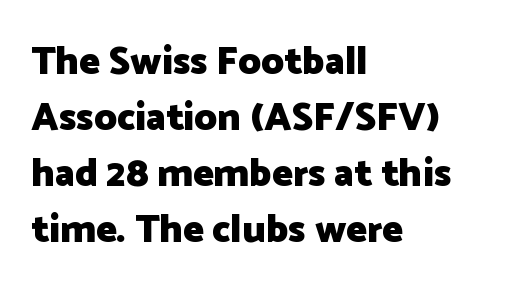
Interline gaps are of average width in this sample. Typeset ragged right — the left edge is the straight one. Typographic density is high because the face is bold. The face used here is rendered with its standard letterfit.
